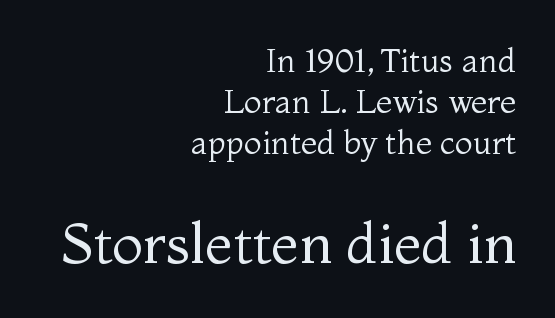
The image shows 57 px regular-weight serif type, upright; set right-aligned, line spacing 1.24x, normal letter spacing, not underlined; the second (bottom) block is 1.73x larger; medium stroke contrast and a medium x-height.
